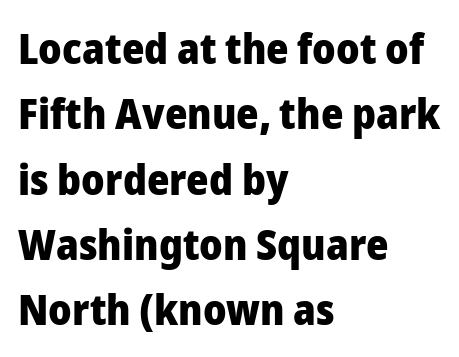
The image shows 43 px heavy sans-serif type, upright; set left-aligned, normal line spacing (1.52x), normal letter spacing, not underlined; low stroke contrast and a medium x-height.
